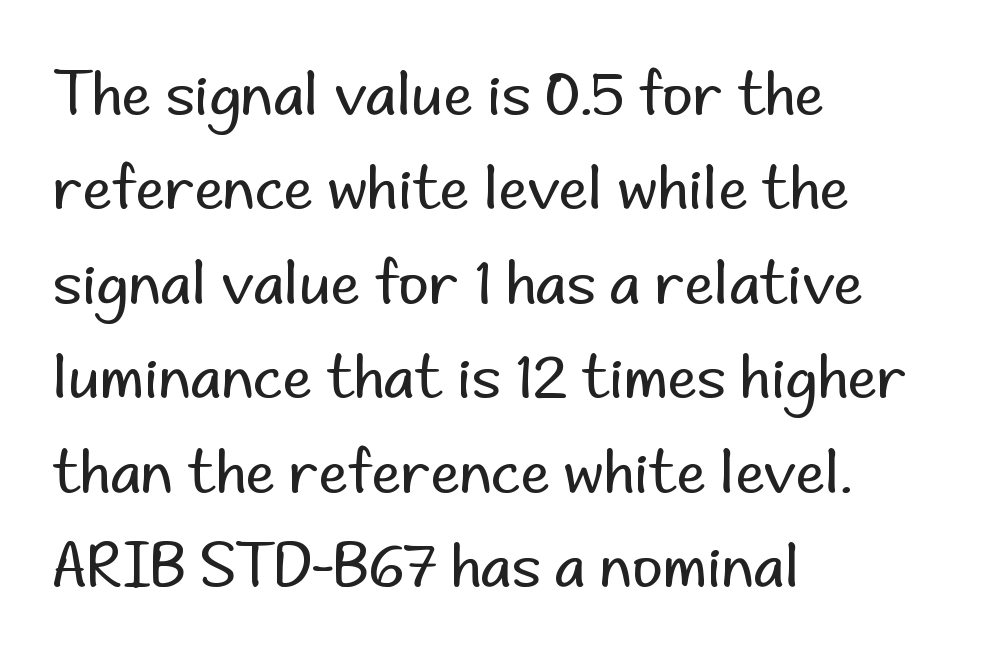
{"serif": "no", "italic": "no", "bold": "no", "weight": "regular", "width": "normal", "stroke_contrast": "low", "x_height": "small", "monospaced": "no", "underline": "no", "align": "left", "line_spacing": "normal", "line_spacing_ratio": 1.6, "letter_spacing": "normal", "letter_spacing_em": 0.0, "glyph_px": 59}
